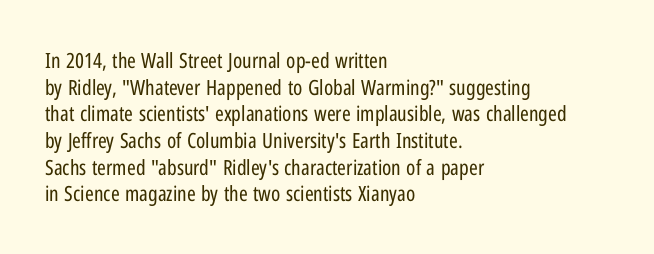
Summary of weight: not heavy and not bold. The vertical gap from one line to the next is medium. The type is set solid horizontally, with unmodified tracking. No italicization has been applied; the sample stays upright. The paragraph shown leans on its left margin. The gap between lines stays unmarked.
